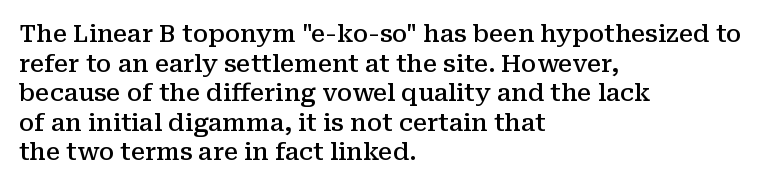
The image shows 24 px text type, upright; set left-aligned, line spacing 1.23x, normal letter spacing, not underlined.
